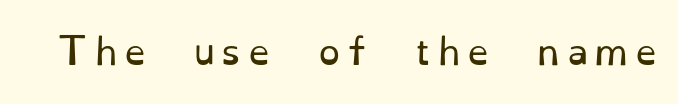
{"italic": "no", "bold": "no", "weight": "regular", "width": "normal", "stroke_contrast": "low", "x_height": "small", "monospaced": "no", "underline": "no", "glyph_px": 35}
